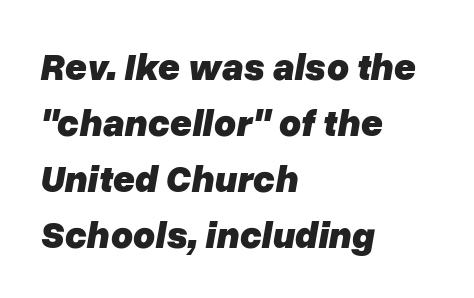
The image shows 38 px heavy type, italic (leaning right); set left-aligned, normal line spacing (1.47x), normal letter spacing, not underlined; low stroke contrast and a medium x-height.
